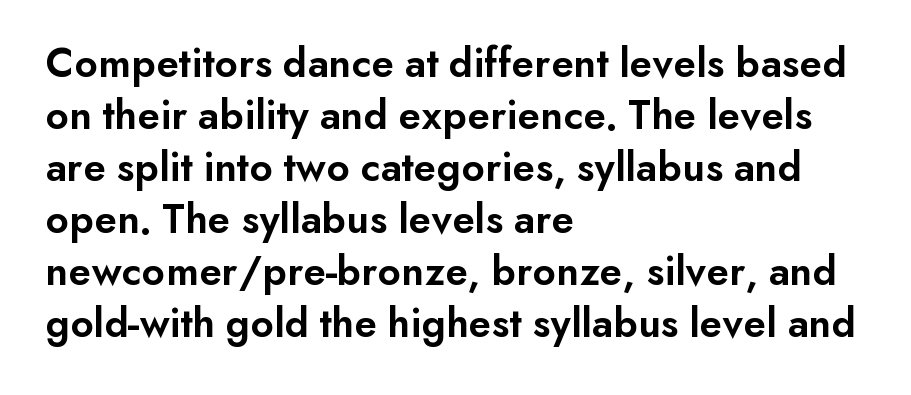
Q: Is the text bold? A: Semi-bold.
Q: Is the text italic (slanted)? A: No, it is upright.
Q: Is the typeface a serif or a sans-serif typeface? A: Sans-serif.
Q: Is the text underlined? A: No.
Q: How is the paragraph aligned? A: Left-aligned.
Q: Is the spacing between letters normal or unusually wide? A: Normal.
Q: Width (condensed, normal, or wide)? A: Normal.
Q: Stroke contrast? A: Low.
Q: x-height? A: Small.
Q: Monospaced? A: No.
